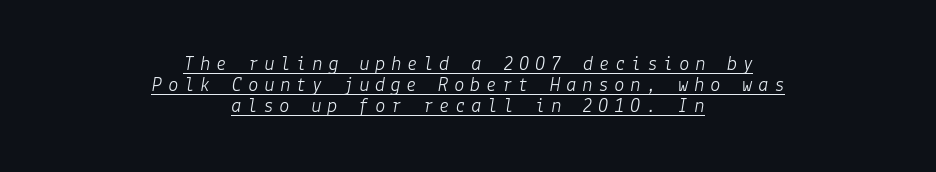
{"italic": "yes", "lean": "right", "slant_degrees": 9, "bold": "no", "underline": "yes", "align": "center", "line_spacing": "tight", "line_spacing_ratio": 1.0, "letter_spacing": "wide", "letter_spacing_em": 0.26, "glyph_px": 21}
